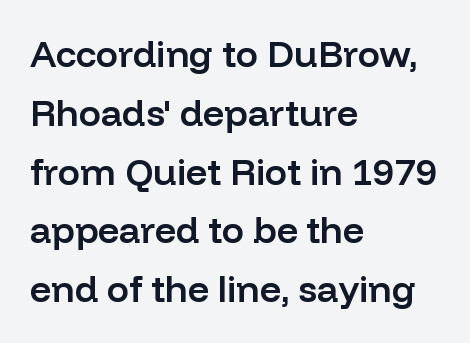
Observe the ordinary spacing: letters are neighbours, not strangers. Line beginnings align vertically; line endings do not. Only glyphs here, with clear space below each row. A roman cut, with each character standing at attention. The designer went with a sans here, leaving each stem footless. Horizontal bands of white between lines are of average thickness.
